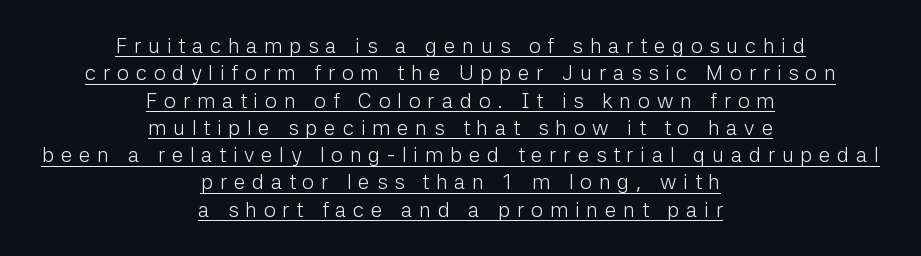
{"italic": "no", "bold": "no", "underline": "yes", "align": "center", "line_spacing": "normal", "line_spacing_ratio": 1.3, "letter_spacing": "wide", "letter_spacing_em": 0.32, "glyph_px": 21}
